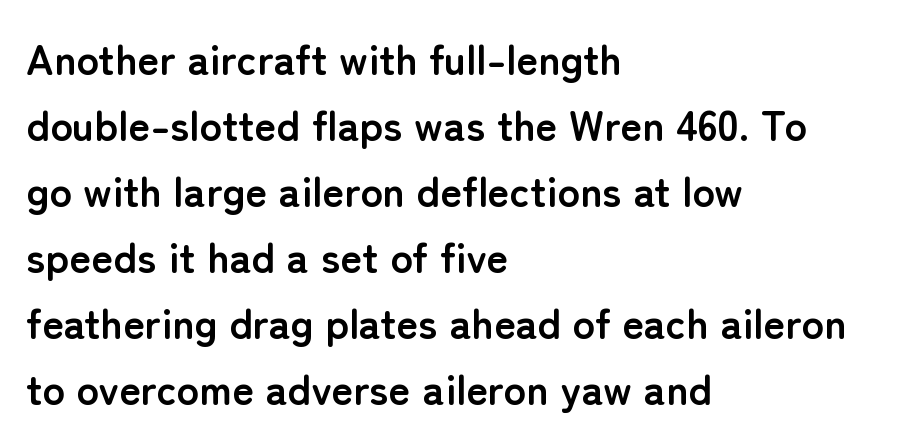
Characters follow at the spacing the type designer built in. I'd describe the lettering as bold — thick and assertive. This sample keeps an unexceptional amount of space between lines. The type sits square on the baseline with zero lean. The letters advance in unequal steps, a hallmark of proportional type. Check under the words: just untouched page.
